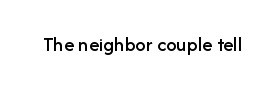
The image shows 21 px text type, upright; set normal letter spacing, not underlined.
